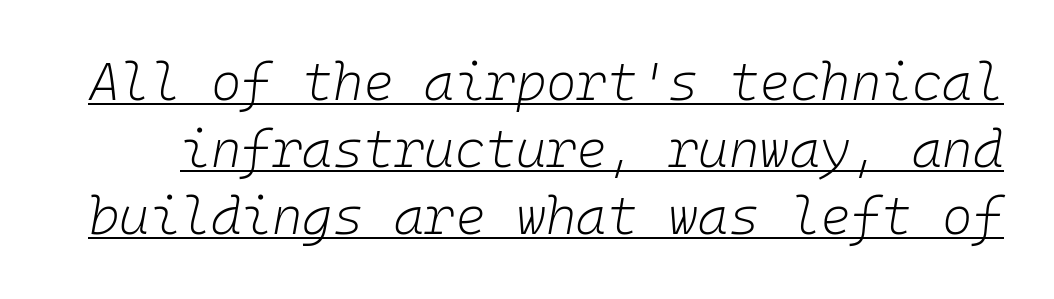
{"italic": "yes", "lean": "right", "slant_degrees": 10, "bold": "no", "weight": "light", "width": "normal", "stroke_contrast": "low", "x_height": "medium", "monospaced": "yes", "underline": "yes", "line_spacing": "normal", "line_spacing_ratio": 1.29, "letter_spacing": "normal", "letter_spacing_em": 0.0, "glyph_px": 52}
